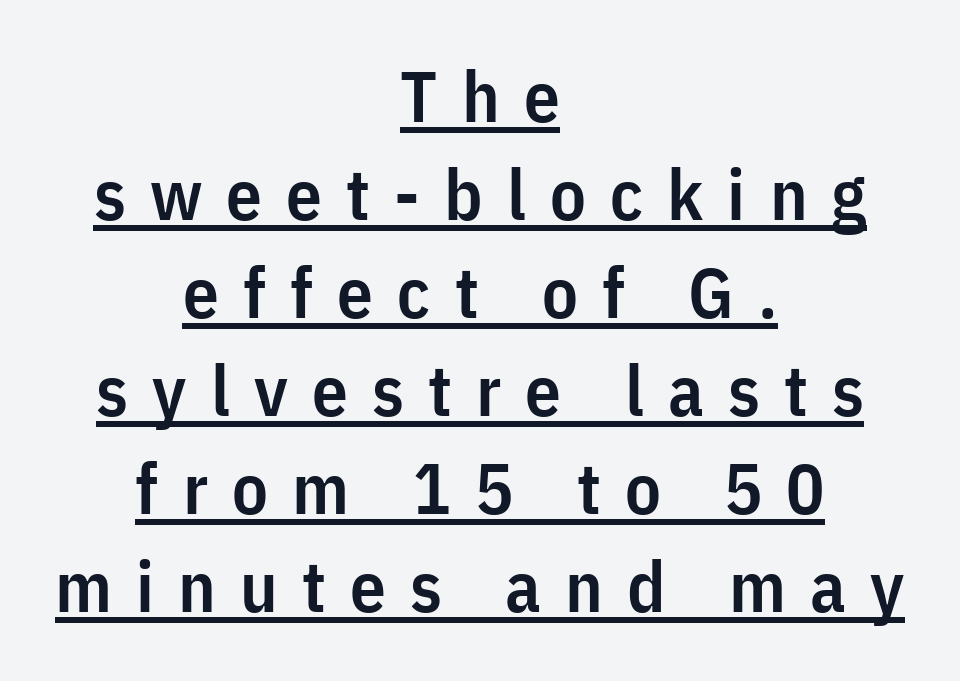
The letters advance in unequal steps, a hallmark of proportional type. Line spacing here is normal. The typography opts for an upright posture over an oblique one. Typographic density is moderately raised because the face is semibold. Notice how the passage keeps no hard edge, just a central spine. Observe the wide spacing: letters keep a clear distance from each other.
